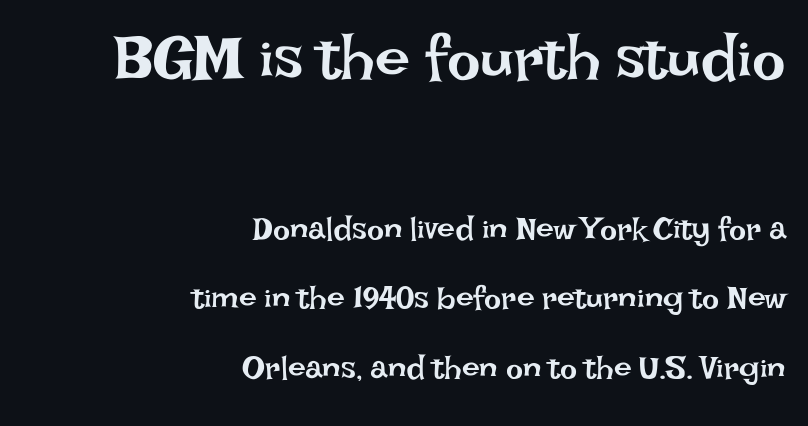
Q: Is the text bold? A: No.
Q: Is the text italic (slanted)? A: No, it is upright.
Q: Is the text underlined? A: No.
Q: How is the paragraph aligned? A: Right-aligned.
Q: Is the spacing between letters normal or unusually wide? A: Normal.
Q: Is the spacing between lines tight, normal or loose? A: Loose.
Q: Which block of text is set in a larger size, the first (top) or the second (bottom)? A: The first (top) one.
Q: Width (condensed, normal, or wide)? A: Normal.
Q: Stroke contrast? A: Low.
Q: x-height? A: Large.
Q: Monospaced? A: No.
